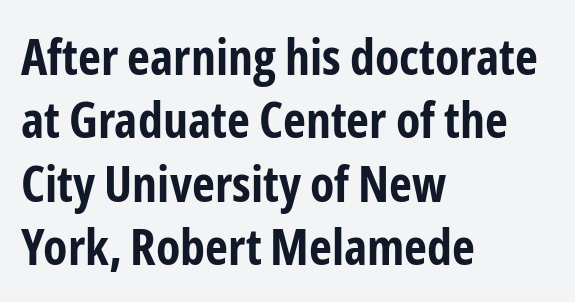
{"serif": "no", "italic": "no", "bold": "yes", "weight": "bold", "width": "condensed", "stroke_contrast": "low", "x_height": "medium", "monospaced": "no", "underline": "no", "align": "left", "line_spacing": "normal", "line_spacing_ratio": 1.27, "letter_spacing": "normal", "letter_spacing_em": 0.0, "glyph_px": 50}
